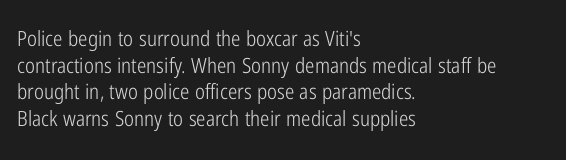
Q: Is the text bold? A: No.
Q: Is the text italic (slanted)? A: No, it is upright.
Q: Is the text underlined? A: No.
Q: How is the paragraph aligned? A: Left-aligned.
Q: Is the spacing between letters normal or unusually wide? A: Normal.
Q: Is the spacing between lines tight, normal or loose? A: Normal.
